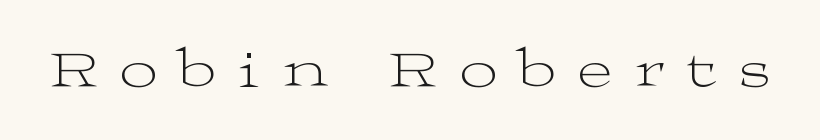
Nobody drew a line under any word here. To sum up the face: it has serifs. Vertical stems look standard width or narrower in stroke. Is this a fixed-width face? No — the glyphs have proportional, varying widths. The letters stand straight up with perfectly vertical stems.
